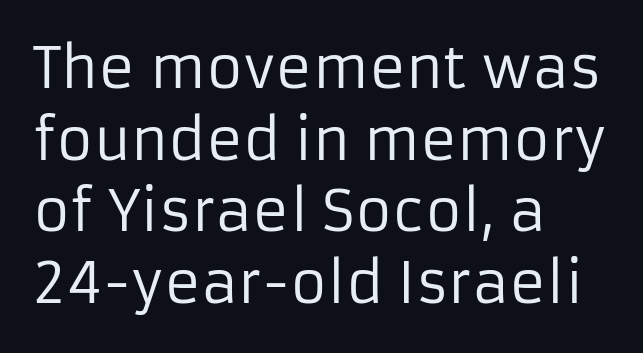
{"serif": "no", "italic": "no", "bold": "no", "weight": "regular", "width": "normal", "stroke_contrast": "low", "x_height": "medium", "monospaced": "no", "underline": "no", "align": "left", "line_spacing": "normal", "line_spacing_ratio": 1.28, "letter_spacing": "normal", "letter_spacing_em": 0.0, "glyph_px": 56}
